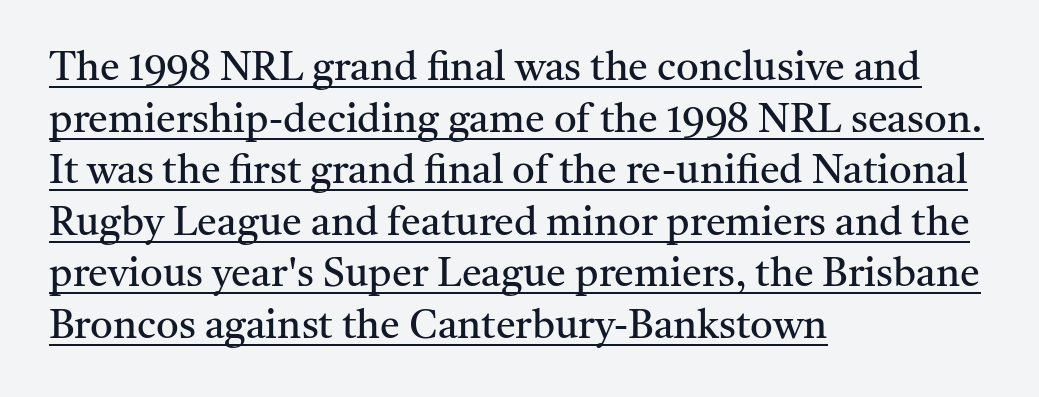
The image shows 40 px regular-weight serif type, upright; set left-aligned, normal line spacing (1.29x), normal letter spacing, underlined; medium stroke contrast and a medium x-height.
